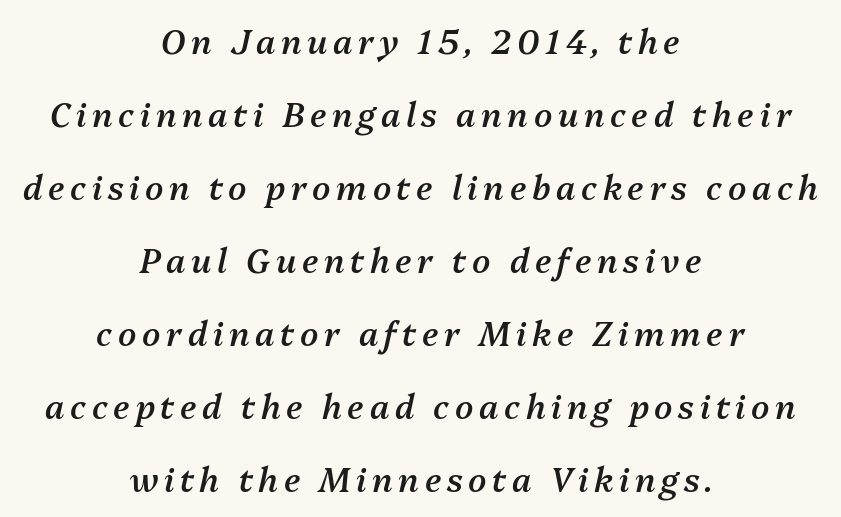
These lines are rendered in a variable-pitch font. A bare baseline throughout the passage. Visually the block forms a symmetrical silhouette, jagged on both flanks. The vertical gap from one line to the next is large. Emphasis-style slanted type is in use.
